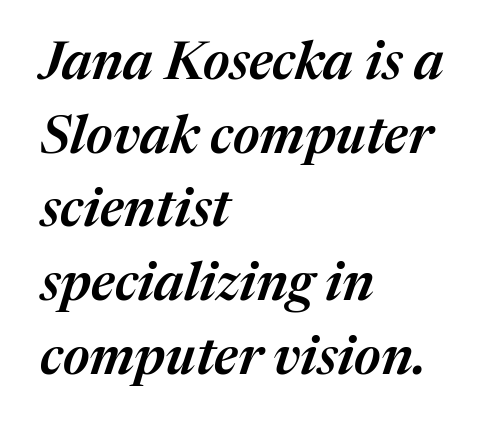
{"italic": "yes", "lean": "right", "slant_degrees": 17, "bold": "semi", "weight": "semibold", "width": "normal", "stroke_contrast": "medium", "x_height": "medium", "monospaced": "no", "underline": "no", "align": "left", "line_spacing": "normal", "line_spacing_ratio": 1.39, "letter_spacing": "normal", "letter_spacing_em": 0.0, "glyph_px": 53}
